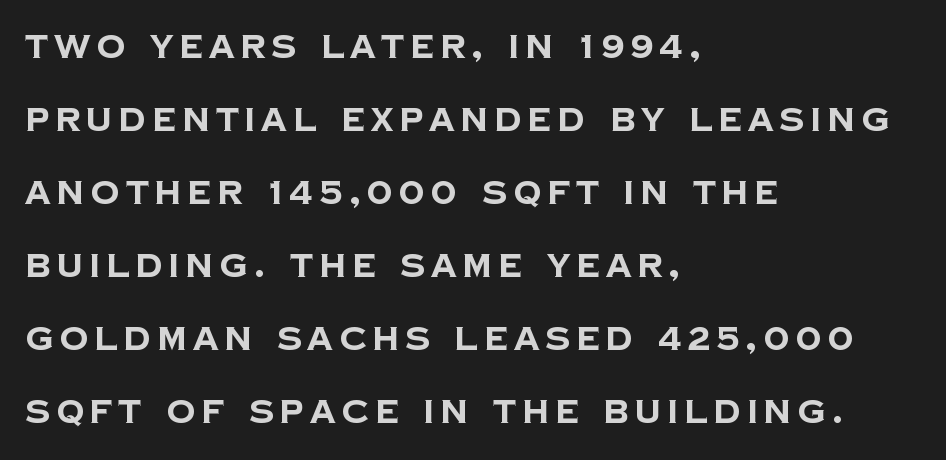
The image shows 32 px bold sans-serif type; set left-aligned, loose line spacing (2.28x), not underlined; low stroke contrast and a large x-height.
